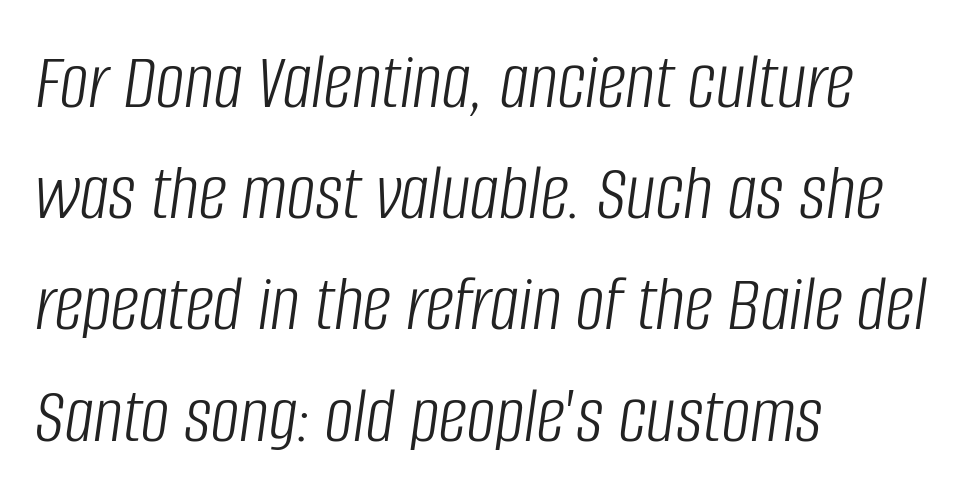
Compared with typical paragraphs, the rows here are spaced about the same. The rendering keeps characters at their native spacing. Weight class: somewhere from thin through regular. Does the lettering tilt? It does — this is italic. Line beginnings align vertically; line endings do not. The zone under the glyphs is completely vacant.
